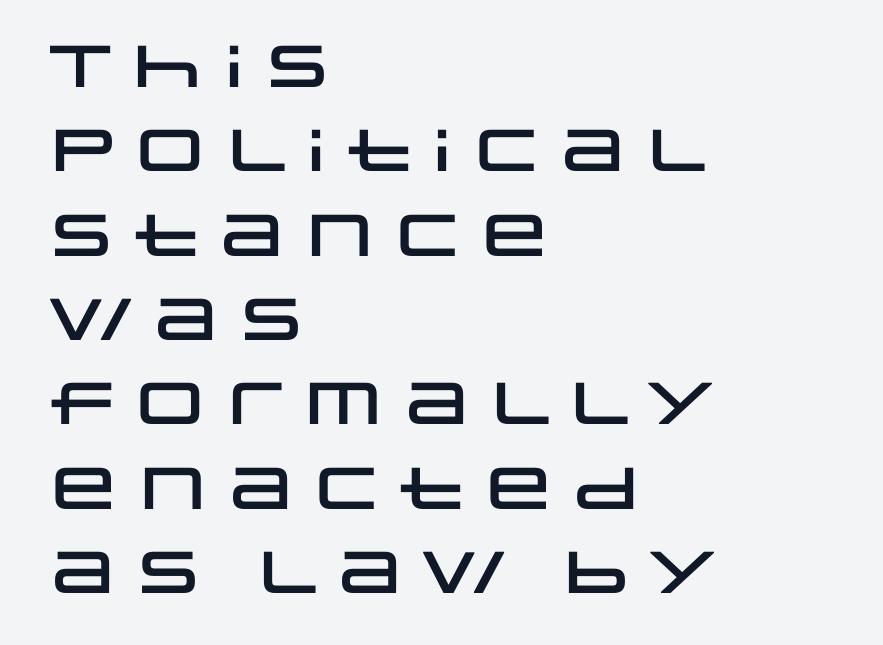
{"serif": "no", "italic": "no", "width": "wide", "stroke_contrast": "low", "x_height": "large", "monospaced": "no", "underline": "no", "align": "left", "line_spacing": "normal", "line_spacing_ratio": 1.43, "letter_spacing": "normal", "letter_spacing_em": 0.0, "glyph_px": 59}
